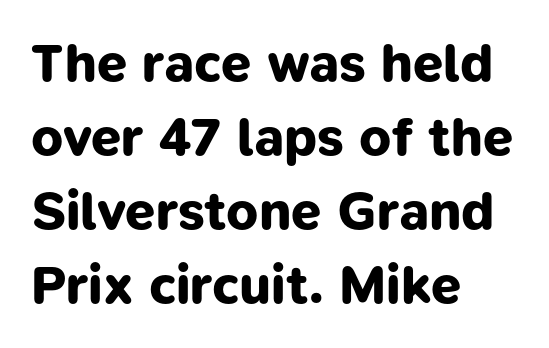
The passage shown is emphatically bold. Think of a printed novel: that variable character pitch is what you see here. Each row of text sits above clean, open space. These lines are composed in type without serifs. Successive baselines arrive at the customary interval. The lines are quadded left.
